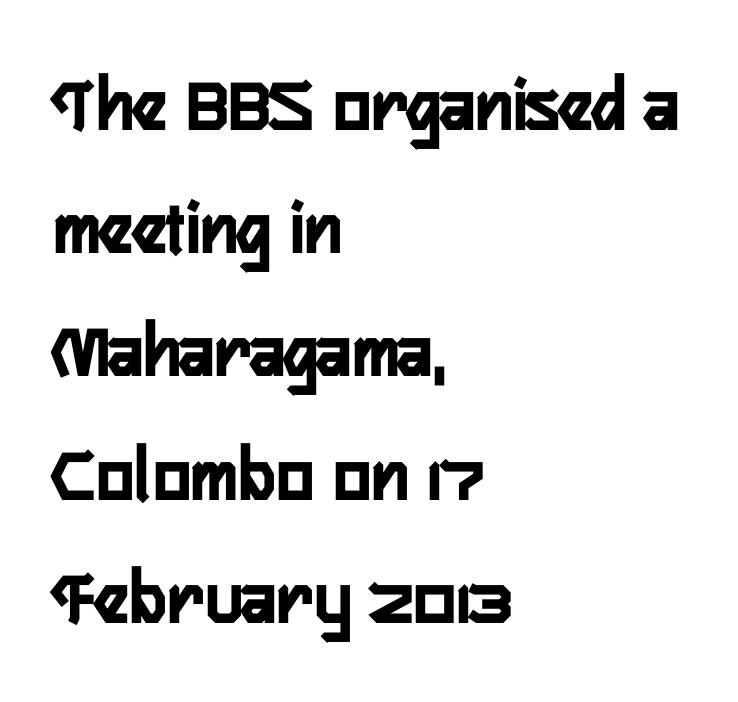
The image shows 79 px condensed sans-serif type, upright; set left-aligned, normal line spacing (1.56x), normal letter spacing, not underlined; low stroke contrast and a medium x-height.
